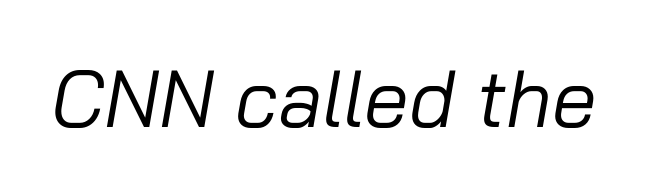
Q: Is the text bold? A: No.
Q: Is the text italic (slanted)? A: Yes, it leans right by about 10 degrees.
Q: Is the text underlined? A: No.
Q: Is the spacing between letters normal or unusually wide? A: Normal.
Q: Width (condensed, normal, or wide)? A: Normal.
Q: Stroke contrast? A: Low.
Q: x-height? A: Medium.
Q: Monospaced? A: No.
